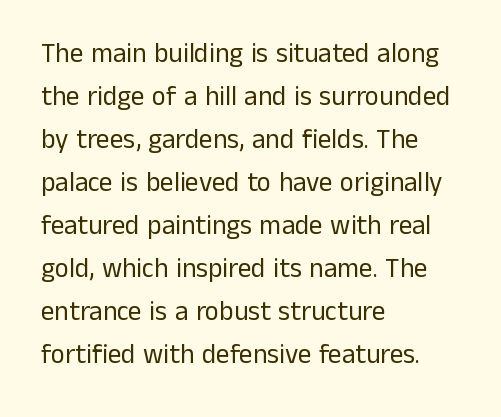
Line beginnings align vertically; line endings do not. Quick note: not italic, upright. No chunkiness to these letters — they're not bold. Default kerning and tracking; the words read as compact shapes.
